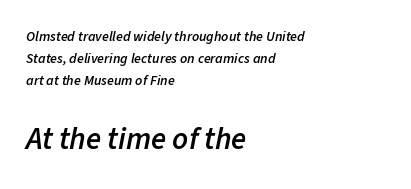
The image shows 31 px semibold type, italic (leaning right); set left-aligned, normal line spacing (1.58x), normal letter spacing, not underlined; the second (bottom) block is 2.21x larger; low stroke contrast and a medium x-height.
